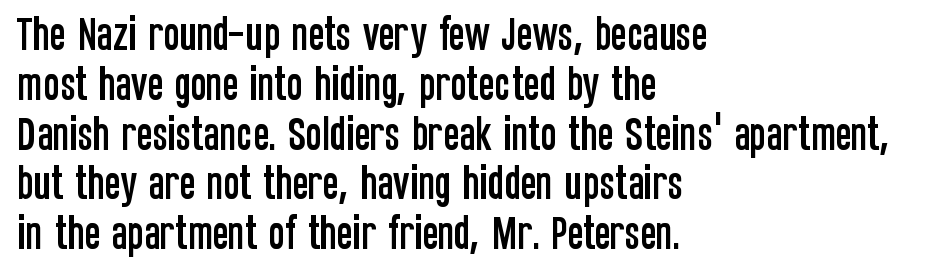
{"serif": "no", "italic": "no", "width": "condensed", "stroke_contrast": "low", "x_height": "large", "monospaced": "no", "underline": "no", "align": "left", "line_spacing": "normal", "line_spacing_ratio": 1.31, "letter_spacing": "normal", "letter_spacing_em": 0.0, "glyph_px": 38}
